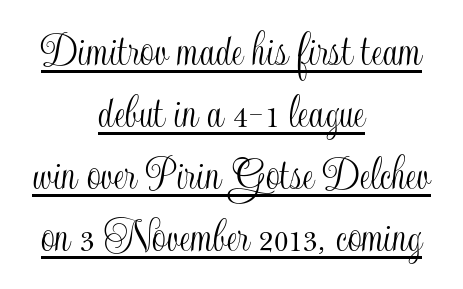
Q: Is the text italic (slanted)? A: Yes.
Q: Is the text underlined? A: Yes.
Q: How is the paragraph aligned? A: Centered.
Q: Is the spacing between letters normal or unusually wide? A: Normal.
Q: Width (condensed, normal, or wide)? A: Condensed.
Q: x-height? A: Small.
Q: Monospaced? A: No.
